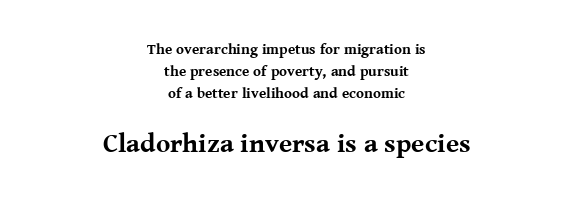
{"italic": "no", "bold": "yes", "underline": "no", "align": "center", "line_spacing": "normal", "line_spacing_ratio": 1.48, "letter_spacing": "normal", "letter_spacing_em": 0.0, "larger_block": "second", "size_ratio": 1.8, "glyph_px": 27}
